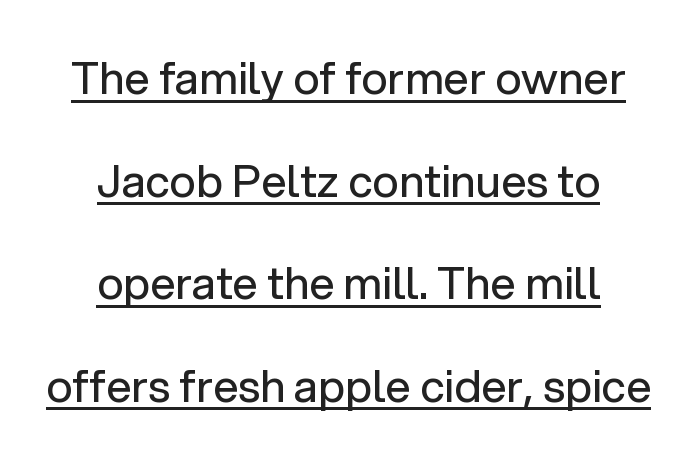
The image shows 45 px regular-weight sans-serif type, upright; set centered, loose line spacing (2.28x), normal letter spacing, underlined; low stroke contrast and a medium x-height.
